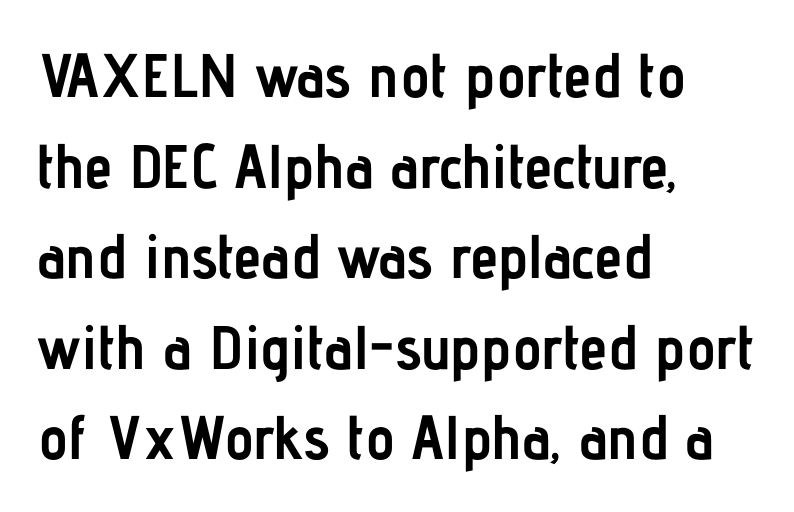
The image shows 62 px semibold, condensed sans-serif type, upright; set left-aligned, normal line spacing (1.46x), normal letter spacing, not underlined; low stroke contrast and a medium x-height.
